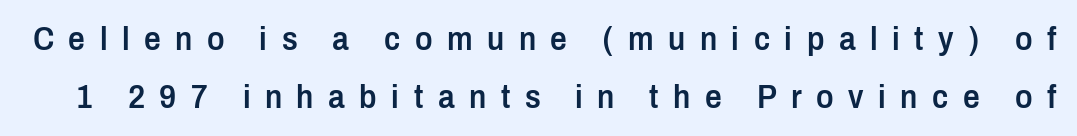
Q: Is the text bold? A: Semi-bold.
Q: Is the text italic (slanted)? A: No, it is upright.
Q: Is the typeface a serif or a sans-serif typeface? A: Sans-serif.
Q: Is the text underlined? A: No.
Q: Is the spacing between letters normal or unusually wide? A: Unusually wide.
Q: Width (condensed, normal, or wide)? A: Condensed.
Q: Stroke contrast? A: Low.
Q: x-height? A: Medium.
Q: Monospaced? A: No.
